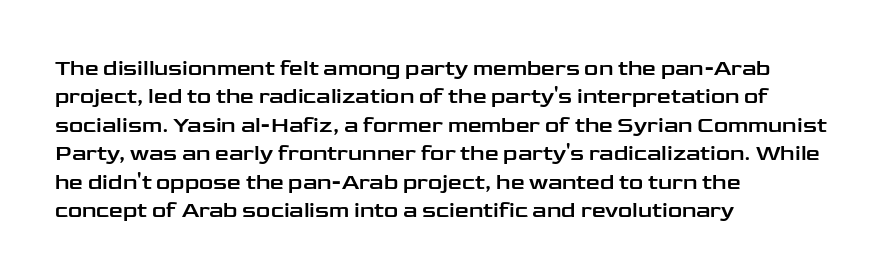
The image shows 22 px text type, upright; set left-aligned, normal line spacing (1.29x), normal letter spacing, not underlined.
